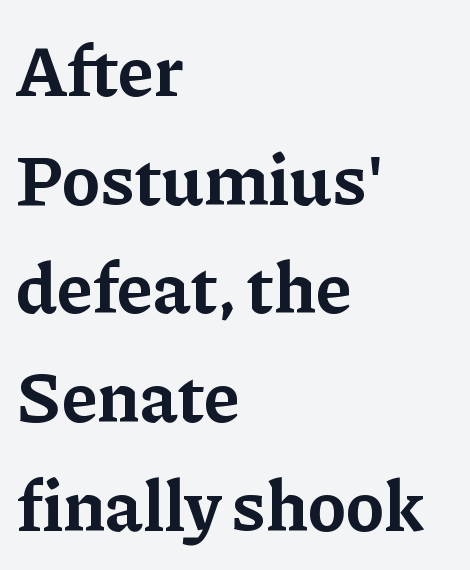
{"serif": "yes", "italic": "no", "bold": "yes", "weight": "bold", "width": "normal", "stroke_contrast": "low", "x_height": "medium", "monospaced": "no", "underline": "no", "align": "left", "line_spacing": "normal", "line_spacing_ratio": 1.51, "letter_spacing": "normal", "letter_spacing_em": 0.0, "glyph_px": 72}
